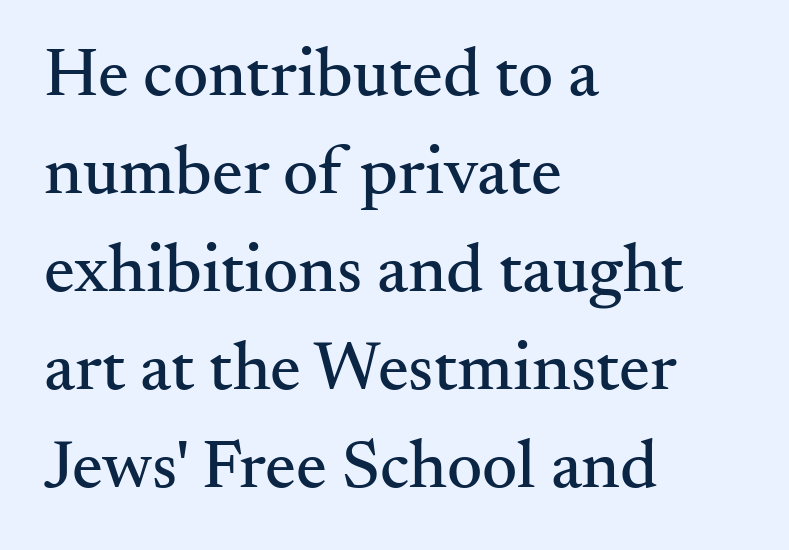
{"serif": "yes", "italic": "no", "width": "normal", "stroke_contrast": "medium", "x_height": "small", "monospaced": "no", "underline": "no", "align": "left", "line_spacing": "normal", "line_spacing_ratio": 1.42, "letter_spacing": "normal", "letter_spacing_em": 0.0, "glyph_px": 69}
